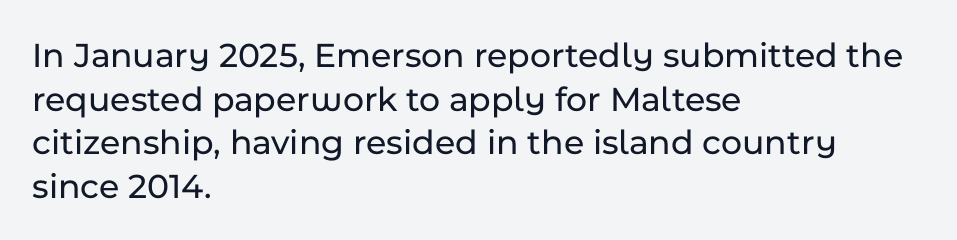
{"serif": "no", "italic": "no", "width": "normal", "stroke_contrast": "low", "x_height": "medium", "monospaced": "no", "underline": "no", "align": "left", "line_spacing_ratio": 1.21, "letter_spacing": "normal", "letter_spacing_em": 0.0, "glyph_px": 36}
